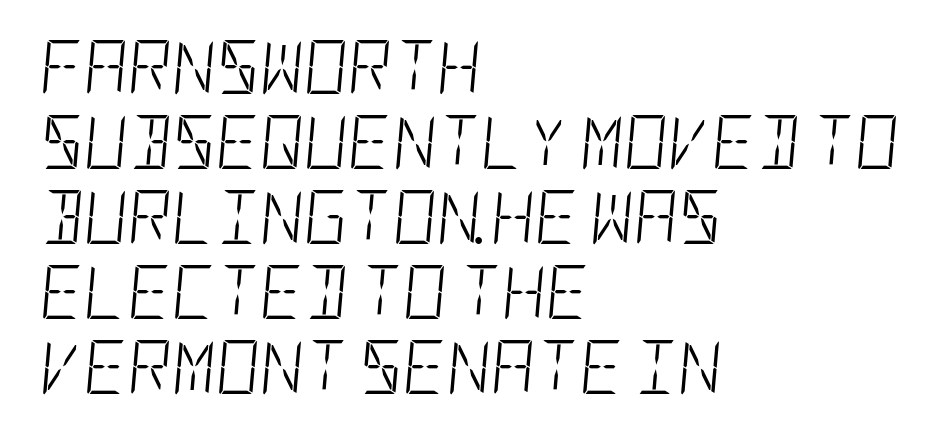
Q: Is the text bold? A: No.
Q: Is the text italic (slanted)? A: Yes, it leans right by about 5 degrees.
Q: Is the text underlined? A: No.
Q: How is the paragraph aligned? A: Left-aligned.
Q: Is the spacing between letters normal or unusually wide? A: Normal.
Q: Is the spacing between lines tight, normal or loose? A: Normal.
Q: Width (condensed, normal, or wide)? A: Condensed.
Q: Stroke contrast? A: Low.
Q: x-height? A: Large.
